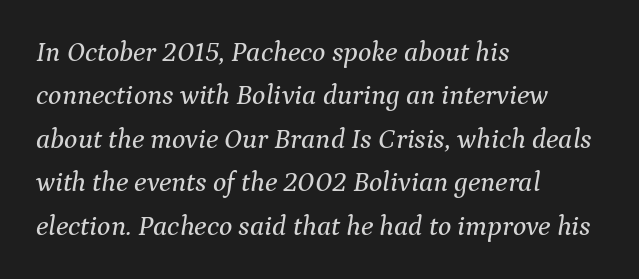
{"serif": "yes", "italic": "yes", "lean": "right", "slant_degrees": 9, "width": "normal", "stroke_contrast": "medium", "x_height": "medium", "monospaced": "no", "underline": "no", "align": "left", "line_spacing": "normal", "line_spacing_ratio": 1.55, "letter_spacing": "normal", "letter_spacing_em": 0.0, "glyph_px": 28}
